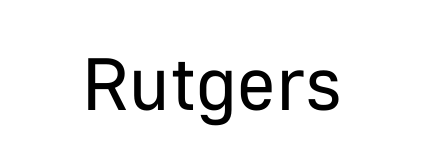
{"serif": "no", "italic": "no", "bold": "no", "weight": "regular", "width": "normal", "stroke_contrast": "low", "x_height": "medium", "monospaced": "no", "underline": "no", "align": "center", "letter_spacing": "normal", "letter_spacing_em": 0.0, "glyph_px": 74}
